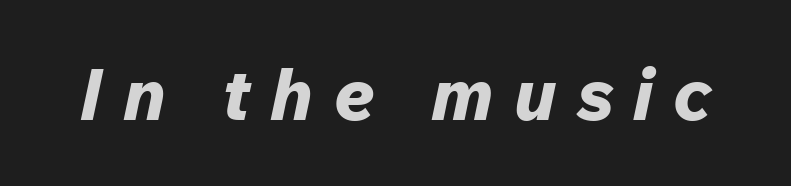
Q: Is the text bold? A: Yes.
Q: Is the text italic (slanted)? A: Yes, it leans right by about 12 degrees.
Q: Is the text underlined? A: No.
Q: Is the spacing between letters normal or unusually wide? A: Unusually wide.
Q: Width (condensed, normal, or wide)? A: Normal.
Q: Stroke contrast? A: Low.
Q: x-height? A: Medium.
Q: Monospaced? A: No.
